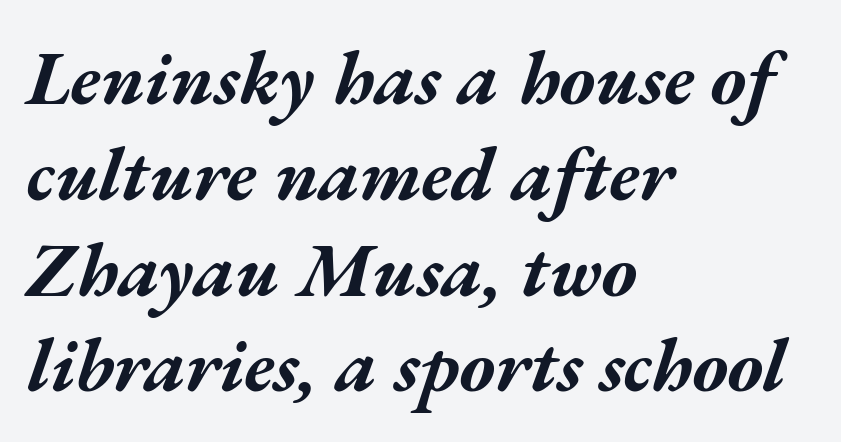
The area under the type is left untouched. If you drew a ruler down the left edge, every line would touch it. Letter spacing: default. Character widths vary here, with narrow letters taking less room than wide ones. Thick stems and heavy bowls — unmistakably bold. The rendering applies a slant to the glyphs.
